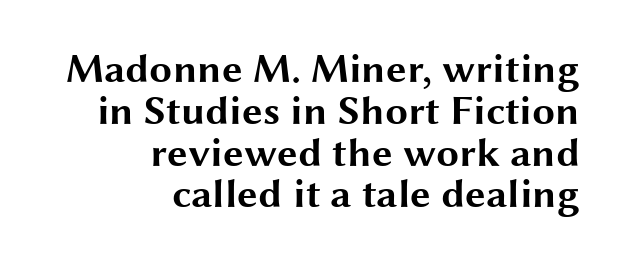
Q: Is the text bold? A: Yes.
Q: Is the text italic (slanted)? A: No, it is upright.
Q: Is the typeface a serif or a sans-serif typeface? A: Sans-serif.
Q: Is the text underlined? A: No.
Q: How is the paragraph aligned? A: Right-aligned.
Q: Is the spacing between letters normal or unusually wide? A: Normal.
Q: Is the spacing between lines tight, normal or loose? A: Tight.
Q: Width (condensed, normal, or wide)? A: Wide.
Q: Stroke contrast? A: Medium.
Q: x-height? A: Medium.
Q: Monospaced? A: No.
